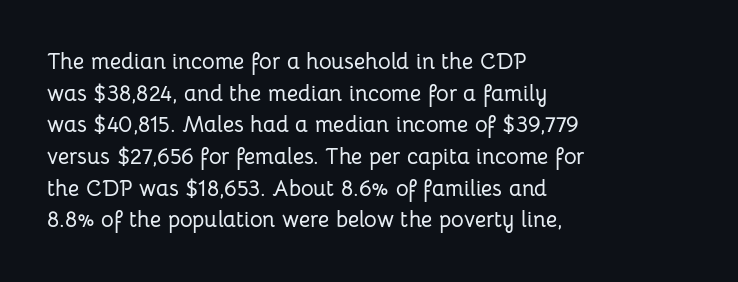
{"italic": "no", "underline": "no", "align": "left", "line_spacing": "normal", "line_spacing_ratio": 1.44, "letter_spacing": "normal", "letter_spacing_em": 0.0, "glyph_px": 22}
